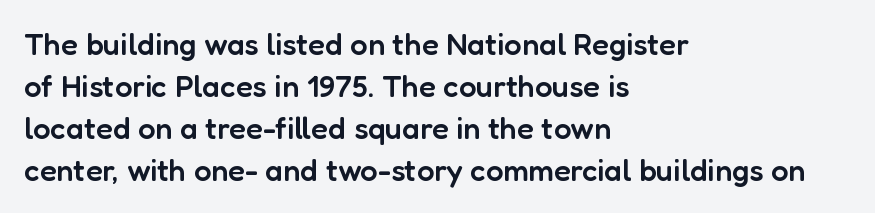
Ordinary non-slanted type is in use. Notice the strokes are somewhat thickened but not fully heavy: this is a semibold. A bare baseline throughout the passage. Is there much room between lines? A standard amount, neither cramped nor airy. Letterform terminals end flat and unadorned throughout the passage. These lines are set flush left with a ragged right edge.
